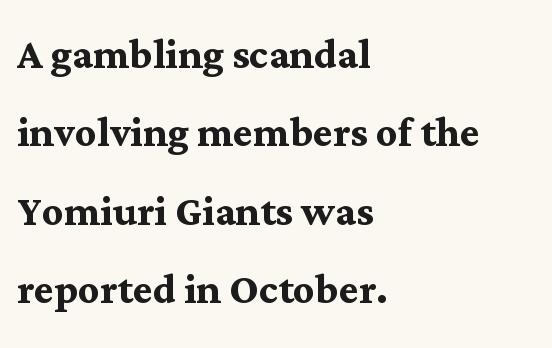
{"serif": "yes", "italic": "no", "bold": "yes", "weight": "semibold", "width": "normal", "stroke_contrast": "medium", "x_height": "medium", "monospaced": "no", "underline": "no", "align": "left", "line_spacing": "normal", "line_spacing_ratio": 1.48, "letter_spacing": "normal", "letter_spacing_em": 0.0, "glyph_px": 53}
